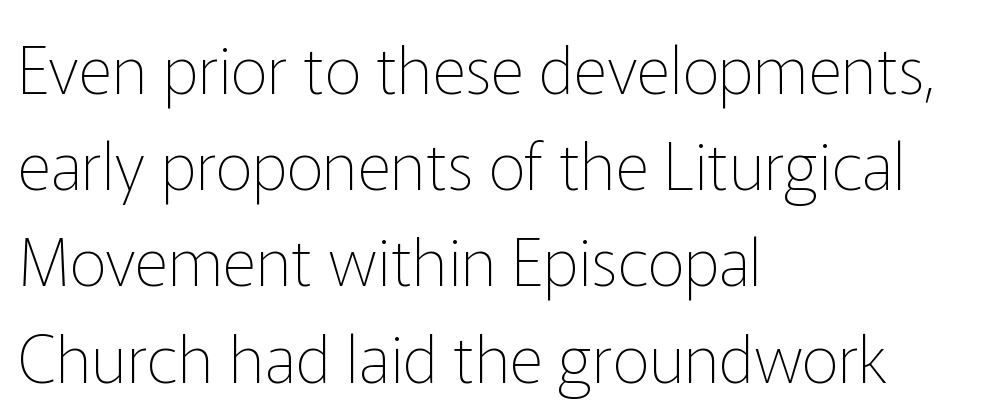
{"serif": "no", "italic": "no", "bold": "no", "weight": "thin", "width": "normal", "stroke_contrast": "low", "x_height": "medium", "monospaced": "no", "underline": "no", "align": "left", "line_spacing": "normal", "line_spacing_ratio": 1.48, "letter_spacing": "normal", "letter_spacing_em": 0.0, "glyph_px": 65}
